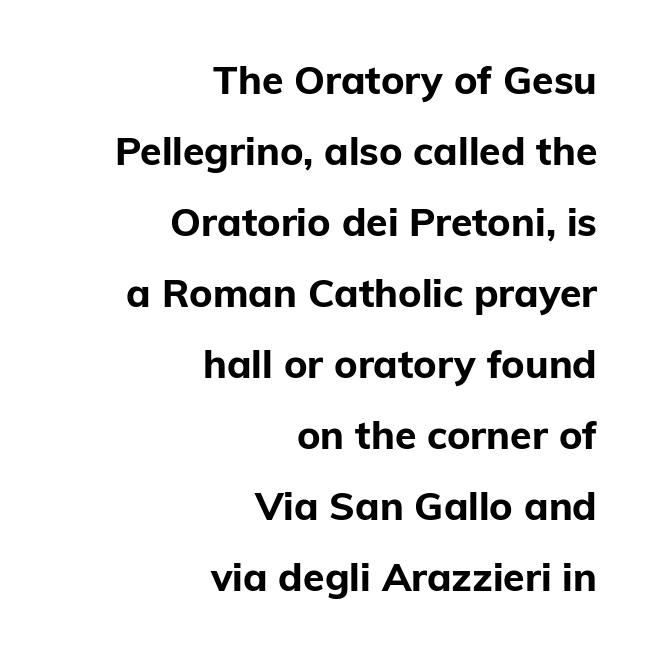
Q: Is the text bold? A: Yes.
Q: Is the text italic (slanted)? A: No, it is upright.
Q: Is the typeface a serif or a sans-serif typeface? A: Sans-serif.
Q: Is the text underlined? A: No.
Q: How is the paragraph aligned? A: Right-aligned.
Q: Is the spacing between letters normal or unusually wide? A: Normal.
Q: Width (condensed, normal, or wide)? A: Normal.
Q: Stroke contrast? A: Low.
Q: x-height? A: Medium.
Q: Monospaced? A: No.
